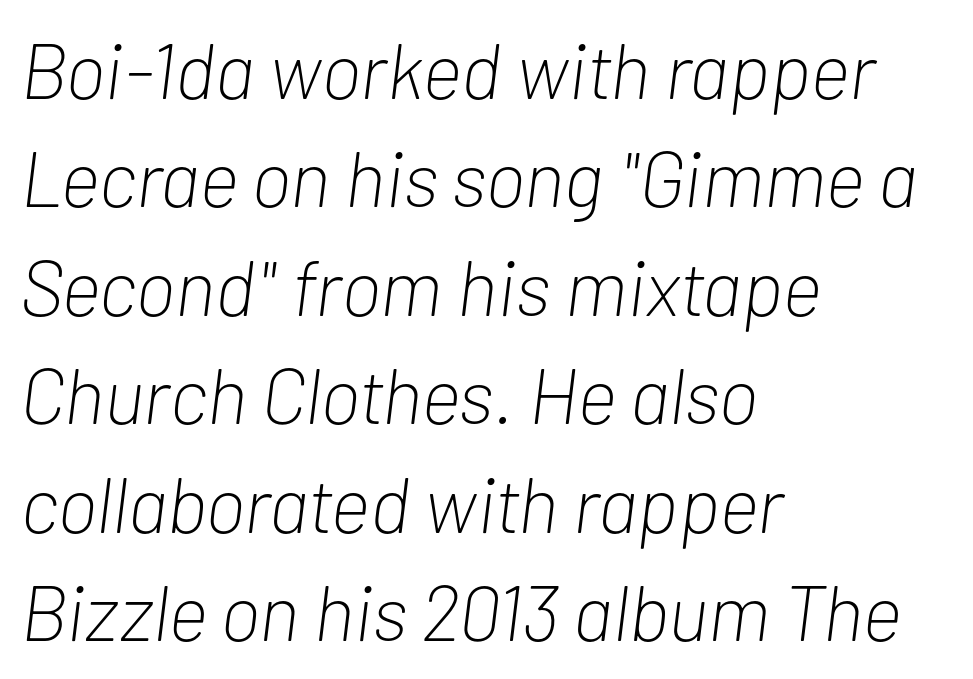
{"italic": "yes", "lean": "right", "slant_degrees": 7, "bold": "no", "weight": "light", "width": "condensed", "stroke_contrast": "low", "x_height": "medium", "monospaced": "no", "underline": "no", "align": "left", "line_spacing": "normal", "line_spacing_ratio": 1.39, "letter_spacing": "normal", "letter_spacing_em": 0.0, "glyph_px": 78}
